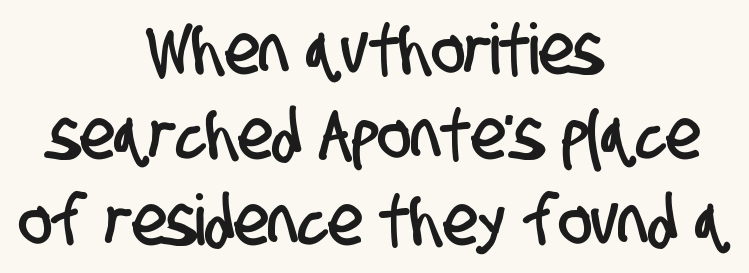
{"serif": "no", "width": "condensed", "stroke_contrast": "low", "x_height": "large", "monospaced": "no", "underline": "no", "align": "center", "line_spacing_ratio": 1.22, "letter_spacing": "normal", "letter_spacing_em": 0.0, "glyph_px": 70}
